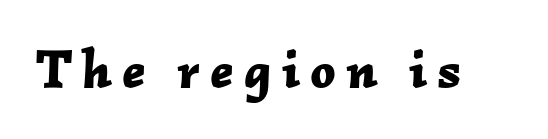
Thick stems and heavy bowls — unmistakably bold. Do the characters align in a grid? No, the font is proportional. Decoration check: the copy has no underline. Notice how the stems are inclined rather than vertical — that's the hallmark of italics.
